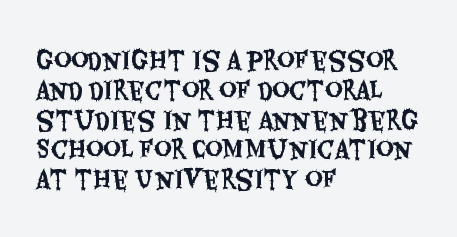
{"italic": "no", "underline": "no", "align": "left", "line_spacing_ratio": 1.24, "letter_spacing": "normal", "letter_spacing_em": 0.0, "glyph_px": 24}
